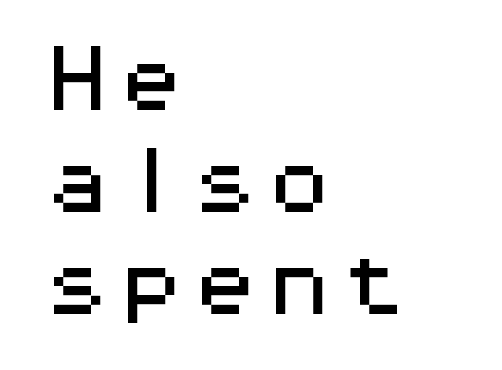
{"serif": "no", "italic": "no", "width": "wide", "stroke_contrast": "medium", "x_height": "medium", "monospaced": "yes", "underline": "no", "align": "left", "line_spacing": "normal", "line_spacing_ratio": 1.38, "letter_spacing": "normal", "letter_spacing_em": 0.0, "glyph_px": 74}
